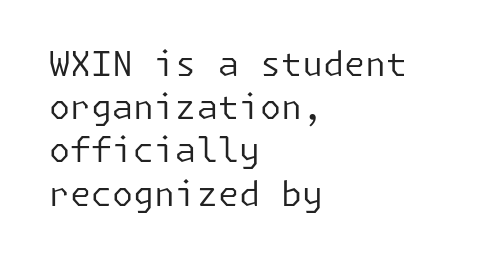
The image shows 34 px regular-weight sans-serif type, upright; set left-aligned, normal line spacing (1.27x), normal letter spacing, not underlined; low stroke contrast and a medium x-height.
